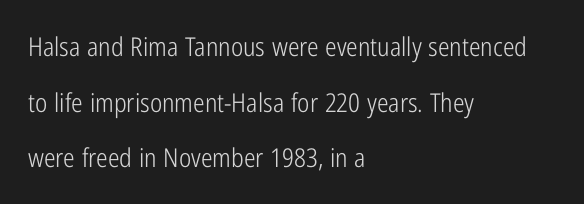
The image shows 26 px text type, upright; set left-aligned, loose line spacing (2.14x), normal letter spacing, not underlined.
